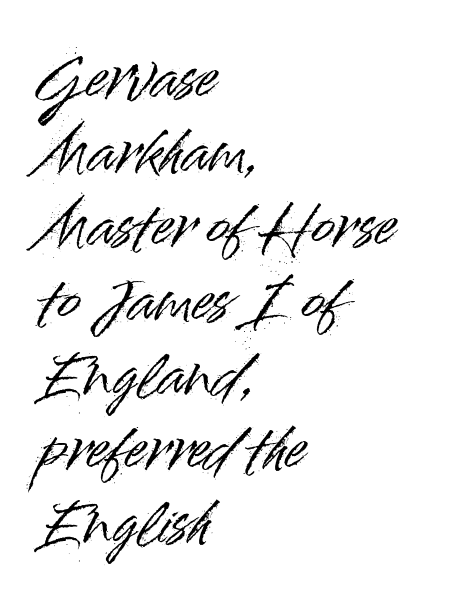
The image shows 55 px sans-serif type; set left-aligned, normal line spacing (1.35x), normal letter spacing, not underlined; high stroke contrast and a small x-height.
